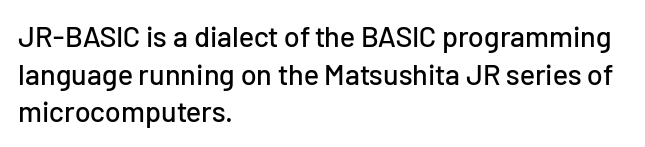
Q: Is the text italic (slanted)? A: No, it is upright.
Q: Is the typeface a serif or a sans-serif typeface? A: Sans-serif.
Q: Is the text underlined? A: No.
Q: How is the paragraph aligned? A: Left-aligned.
Q: Is the spacing between letters normal or unusually wide? A: Normal.
Q: Is the spacing between lines tight, normal or loose? A: Normal.
Q: Width (condensed, normal, or wide)? A: Normal.
Q: Stroke contrast? A: Low.
Q: x-height? A: Medium.
Q: Monospaced? A: No.
